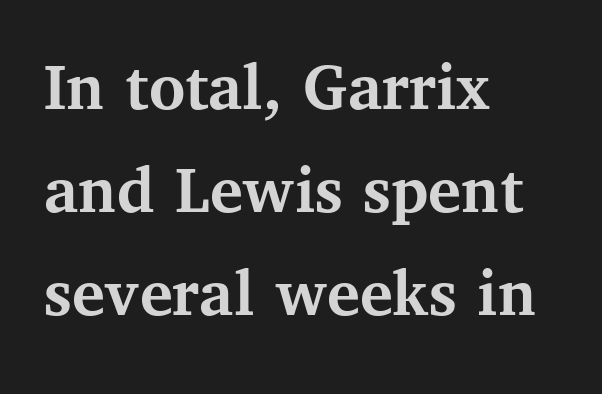
Q: Is the text bold? A: Yes.
Q: Is the text italic (slanted)? A: No, it is upright.
Q: Is the typeface a serif or a sans-serif typeface? A: Serif.
Q: Is the text underlined? A: No.
Q: How is the paragraph aligned? A: Left-aligned.
Q: Is the spacing between letters normal or unusually wide? A: Normal.
Q: Is the spacing between lines tight, normal or loose? A: Normal.
Q: Width (condensed, normal, or wide)? A: Normal.
Q: Stroke contrast? A: Medium.
Q: x-height? A: Medium.
Q: Monospaced? A: No.
